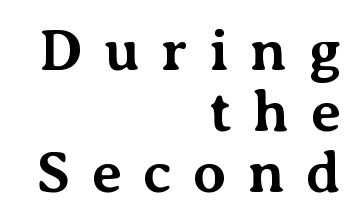
Q: Is the text bold? A: Yes.
Q: Is the text italic (slanted)? A: No, it is upright.
Q: Is the typeface a serif or a sans-serif typeface? A: Serif.
Q: Is the text underlined? A: No.
Q: How is the paragraph aligned? A: Right-aligned.
Q: Is the spacing between letters normal or unusually wide? A: Unusually wide.
Q: Is the spacing between lines tight, normal or loose? A: Tight.
Q: Width (condensed, normal, or wide)? A: Normal.
Q: Stroke contrast? A: Medium.
Q: x-height? A: Medium.
Q: Monospaced? A: No.
